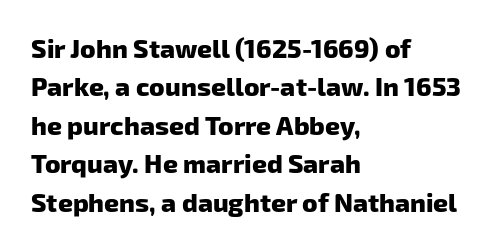
The image shows 26 px bold type; set left-aligned, normal line spacing (1.48x), normal letter spacing, not underlined.
